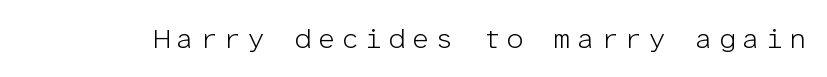
The image shows 28 px light sans-serif type, upright, monospaced; set unusually wide letter spacing (+0.21 em), not underlined; low stroke contrast and a medium x-height.
